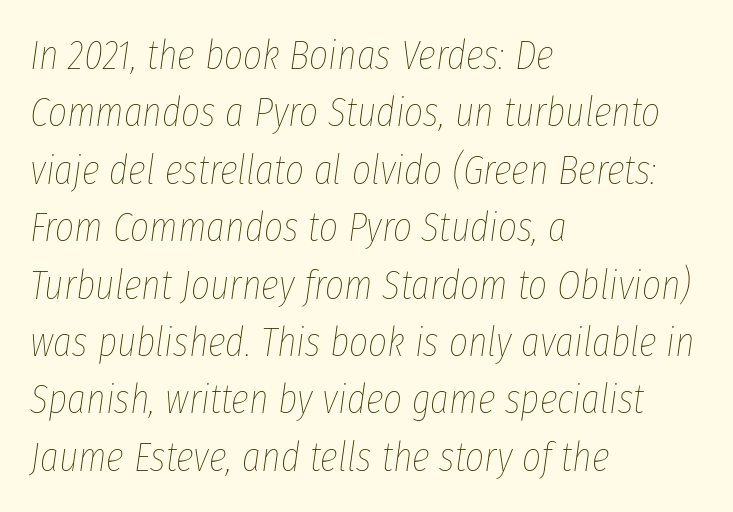
{"italic": "yes", "lean": "right", "slant_degrees": 8, "bold": "no", "weight": "thin", "width": "condensed", "stroke_contrast": "low", "x_height": "medium", "monospaced": "no", "underline": "no", "align": "left", "line_spacing": "normal", "line_spacing_ratio": 1.4, "letter_spacing": "normal", "letter_spacing_em": 0.0, "glyph_px": 41}
